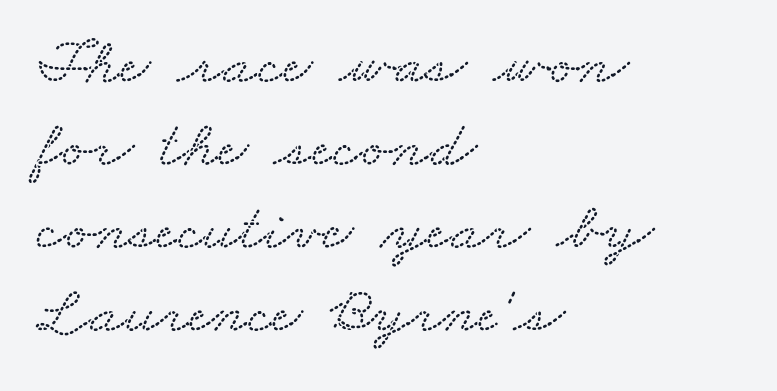
Do the characters align in a grid? No, the font is proportional. Unlike a clean sans, this face finishes its strokes with serifs. Any mark beneath the type? The region is blank. The space between consecutive lines is moderate. The setting favours the left margin, as ordinary paragraphs usually do.
